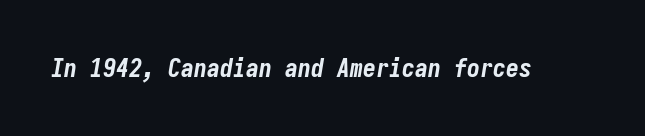
Emphasis-style slanted type is in use. The letterforms sit shoulder to shoulder at normal distance. The typesetting leans heavy: a genuine bold. Words float on clear page, feet unadorned.
